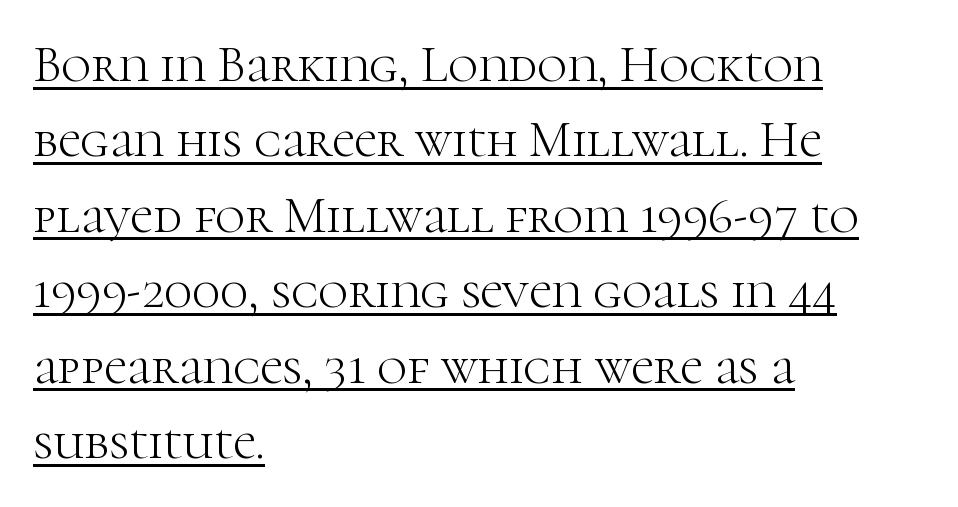
Horizontal alignment here is leftward, the default for most running prose. Varying glyph widths throughout — classic text-font behaviour. The face looks like a standard text weight, possibly lighter. Vertical spacing — default. Quick note: not italic, upright.
